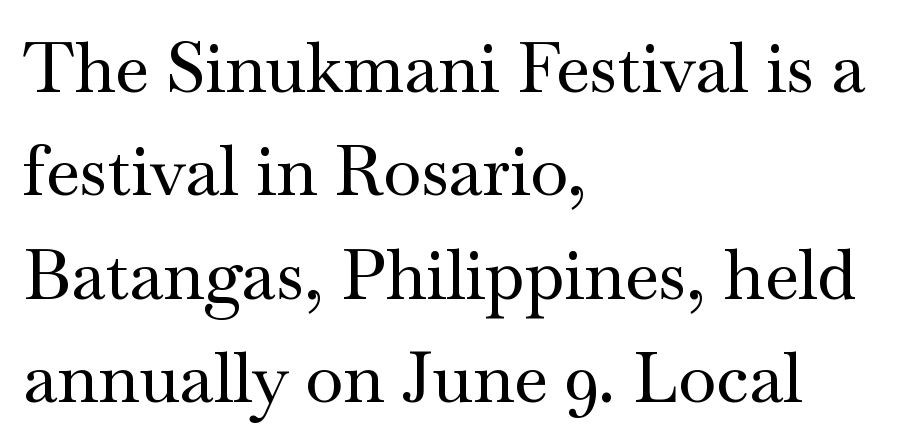
{"serif": "yes", "italic": "no", "width": "wide", "stroke_contrast": "medium", "x_height": "small", "monospaced": "no", "underline": "no", "align": "left", "line_spacing": "normal", "line_spacing_ratio": 1.5, "letter_spacing": "normal", "letter_spacing_em": 0.0, "glyph_px": 69}
